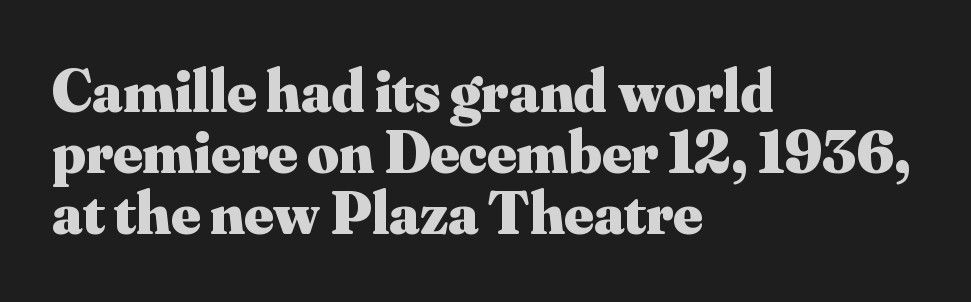
The image shows 61 px heavy serif type, upright; set left-aligned, tight line spacing (1.0x), normal letter spacing, not underlined; medium stroke contrast and a small x-height.
